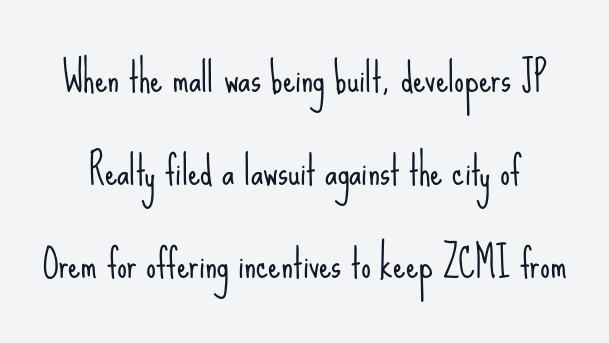
{"serif": "no", "italic": "no", "bold": "no", "weight": "light", "width": "condensed", "stroke_contrast": "low", "x_height": "small", "monospaced": "no", "underline": "no", "line_spacing": "loose", "line_spacing_ratio": 2.38, "letter_spacing": "normal", "letter_spacing_em": 0.0, "glyph_px": 39}
